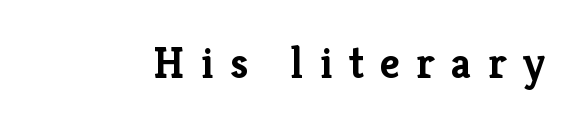
This rendering features lettering with no underline. Are there feet on the stems? There are — it's a serif. Does extra space separate the letters? Yes, quite a lot of it. Here the designer chose a conventional face with non-uniform glyph widths.
